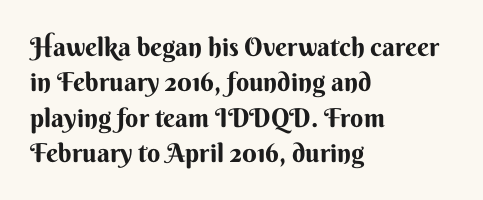
The image shows 26 px bold type, upright; set left-aligned, normal line spacing (1.36x), normal letter spacing, not underlined.
